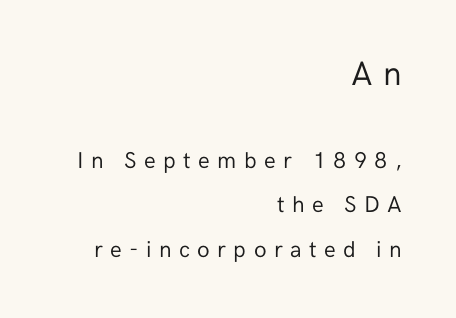
The image shows 34 px regular-weight sans-serif type, upright; set right-aligned, loose line spacing (1.93x), unusually wide letter spacing (+0.32 em), not underlined; the first (top) block is 1.48x larger; low stroke contrast and a medium x-height.
